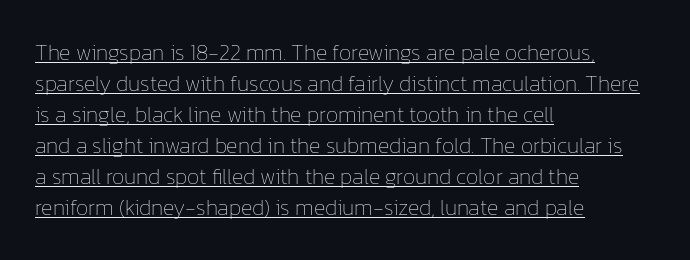
The image shows 22 px text type, upright; set left-aligned, normal line spacing (1.41x), normal letter spacing, underlined.
